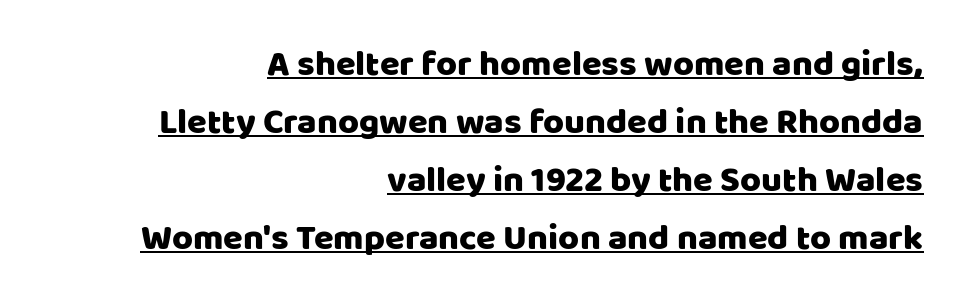
If you drew a line through each stem, it would be perfectly vertical. Underlining? Definitely there. The typeface chosen for these lines omits serifs. There is no visible air inserted between adjacent glyphs. Character widths vary here, with narrow letters taking less room than wide ones.
